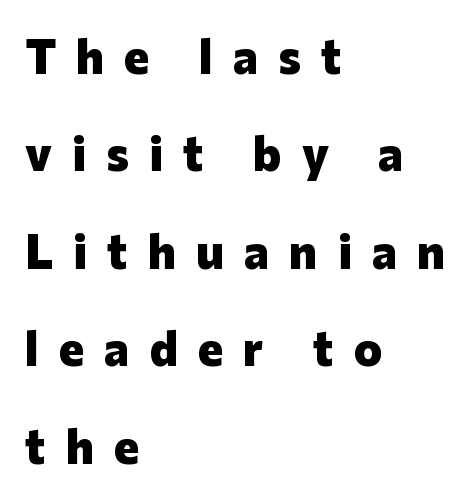
The image shows 48 px heavy sans-serif type, upright; set left-aligned, loose line spacing (2.03x), unusually wide letter spacing (+0.42 em), not underlined; low stroke contrast and a medium x-height.
